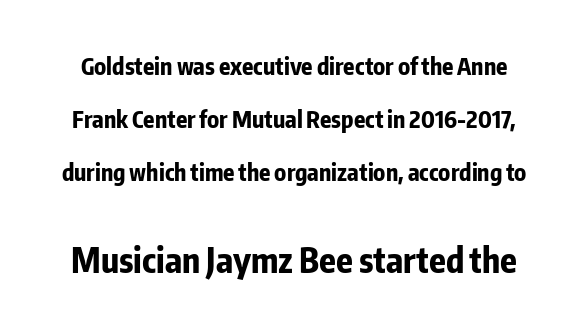
{"serif": "no", "italic": "no", "bold": "yes", "weight": "bold", "width": "condensed", "stroke_contrast": "low", "x_height": "medium", "monospaced": "no", "underline": "no", "line_spacing": "loose", "line_spacing_ratio": 2.3, "letter_spacing": "normal", "letter_spacing_em": 0.0, "larger_block": "second", "size_ratio": 1.48, "glyph_px": 34}
